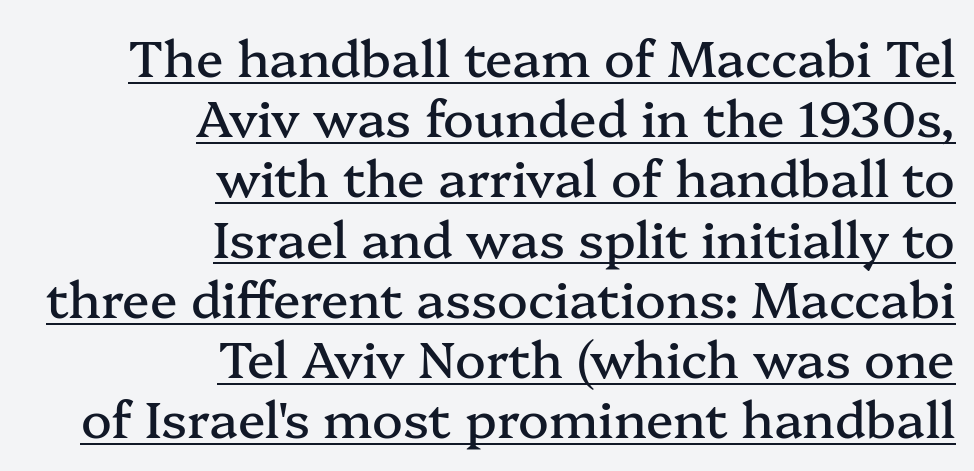
Characters remain perfectly vertical along every line. The glyphs in this specimen are seriffed. Note the varied advance widths — an 'i' is clearly narrower than an 'm'. No extra tracking has been applied to these lines. This is underlined copy, the kind a proofreader might mark for attention.
